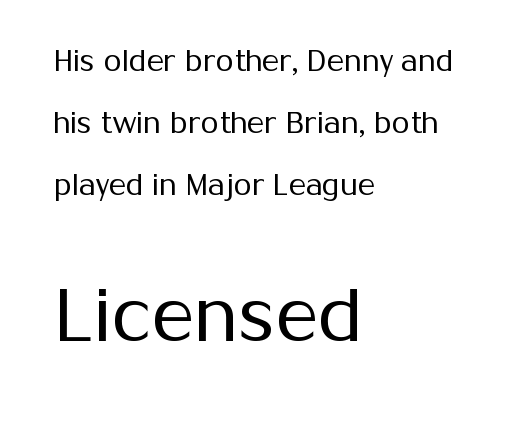
The image shows 73 px regular-weight sans-serif type, upright; set left-aligned, loose line spacing (2.14x), normal letter spacing, not underlined; the second (bottom) block is 2.52x larger; medium stroke contrast and a medium x-height.
